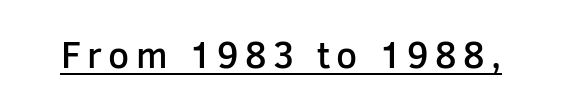
{"serif": "no", "italic": "no", "bold": "semi", "weight": "semibold", "width": "normal", "stroke_contrast": "low", "x_height": "medium", "monospaced": "no", "underline": "yes", "glyph_px": 37}
